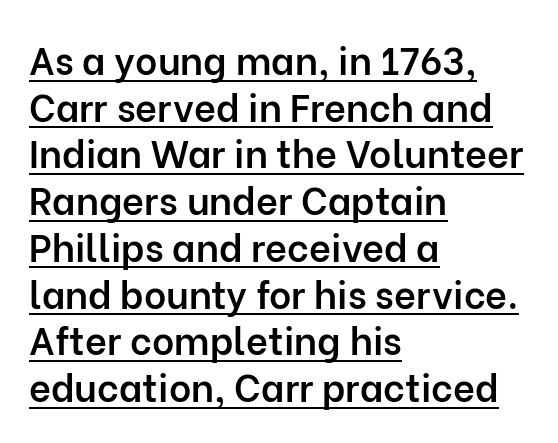
{"serif": "no", "italic": "no", "bold": "semi", "weight": "semibold", "width": "normal", "stroke_contrast": "low", "x_height": "medium", "monospaced": "no", "underline": "yes", "align": "left", "line_spacing_ratio": 1.23, "letter_spacing": "normal", "letter_spacing_em": 0.0, "glyph_px": 38}
